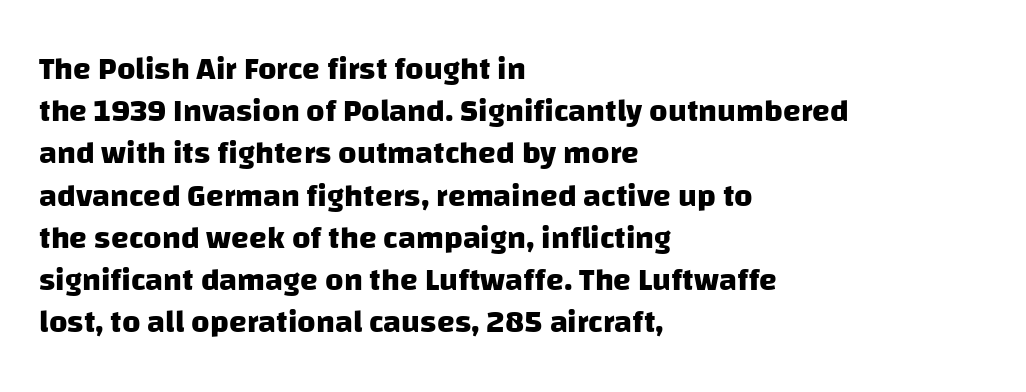
{"serif": "no", "bold": "yes", "weight": "heavy", "width": "normal", "stroke_contrast": "low", "x_height": "large", "monospaced": "no", "underline": "no", "align": "left", "line_spacing": "normal", "line_spacing_ratio": 1.32, "letter_spacing": "normal", "letter_spacing_em": 0.0, "glyph_px": 32}
